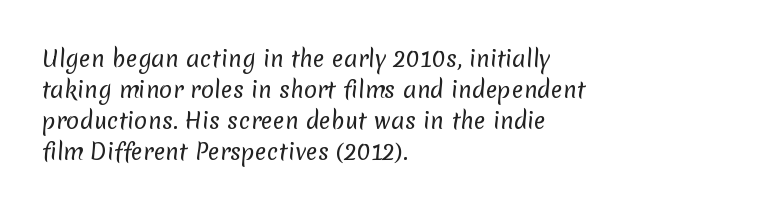
Q: Is the text bold? A: No.
Q: Is the text underlined? A: No.
Q: How is the paragraph aligned? A: Left-aligned.
Q: Is the spacing between letters normal or unusually wide? A: Normal.
Q: Is the spacing between lines tight, normal or loose? A: Normal.
